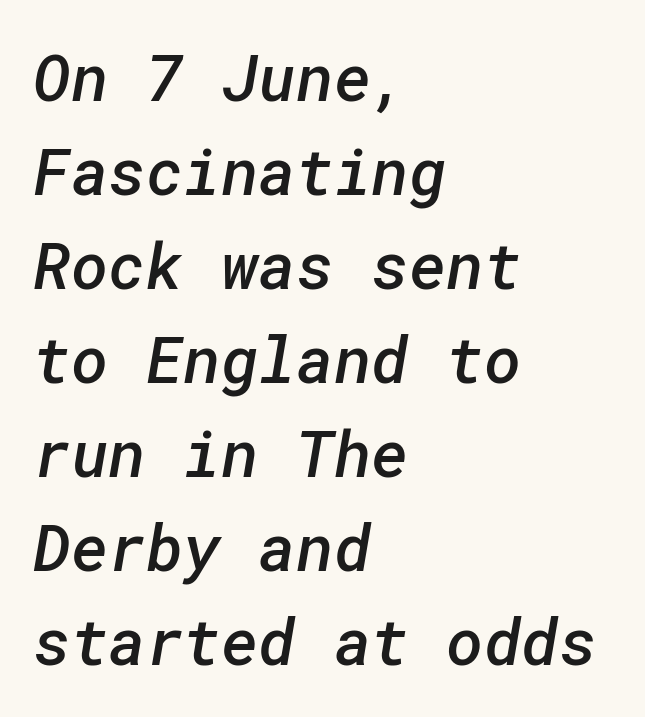
Q: Is the text bold? A: Semi-bold.
Q: Is the typeface a serif or a sans-serif typeface? A: Sans-serif.
Q: Is the text underlined? A: No.
Q: How is the paragraph aligned? A: Left-aligned.
Q: Is the spacing between letters normal or unusually wide? A: Normal.
Q: Is the spacing between lines tight, normal or loose? A: Normal.
Q: Width (condensed, normal, or wide)? A: Normal.
Q: Stroke contrast? A: Low.
Q: x-height? A: Medium.
